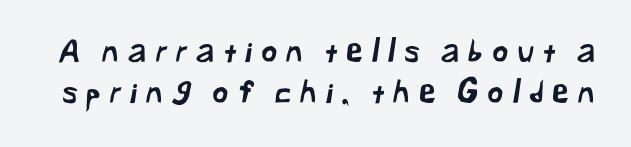
{"serif": "no", "width": "normal", "stroke_contrast": "low", "x_height": "medium", "monospaced": "no", "underline": "no", "line_spacing": "normal", "line_spacing_ratio": 1.32, "letter_spacing": "wide", "letter_spacing_em": 0.29, "glyph_px": 31}
